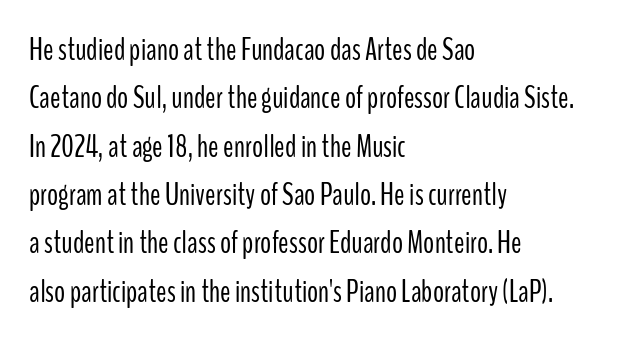
Q: Is the text bold? A: No.
Q: Is the text italic (slanted)? A: No, it is upright.
Q: Is the typeface a serif or a sans-serif typeface? A: Sans-serif.
Q: Is the text underlined? A: No.
Q: How is the paragraph aligned? A: Left-aligned.
Q: Is the spacing between letters normal or unusually wide? A: Normal.
Q: Is the spacing between lines tight, normal or loose? A: Normal.
Q: Width (condensed, normal, or wide)? A: Condensed.
Q: Stroke contrast? A: Low.
Q: x-height? A: Medium.
Q: Monospaced? A: No.
